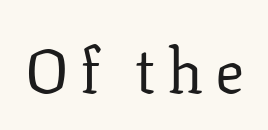
Nobody drew a line under any word here. Stem width sits at or under what a default text font uses. Each letter keeps its own natural width here, so spacing adapts to shape. This rendering employs a face with finishing strokes, i.e., a serif. The letters stand upright; this is a roman face.
